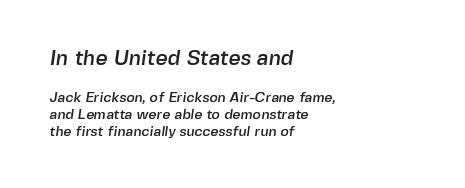
Default kerning and tracking; the words read as compact shapes. Underline: absent. The emphasis by scale lands on block number one, above. Is the block centered? No — it sits flush against the left margin.
